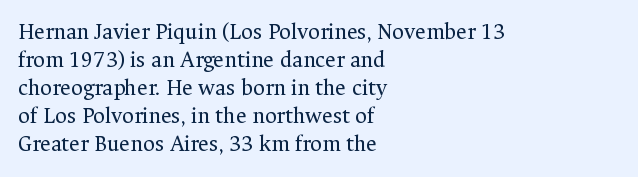
Q: Is the text bold? A: No.
Q: Is the text italic (slanted)? A: No, it is upright.
Q: Is the text underlined? A: No.
Q: How is the paragraph aligned? A: Left-aligned.
Q: Is the spacing between letters normal or unusually wide? A: Normal.
